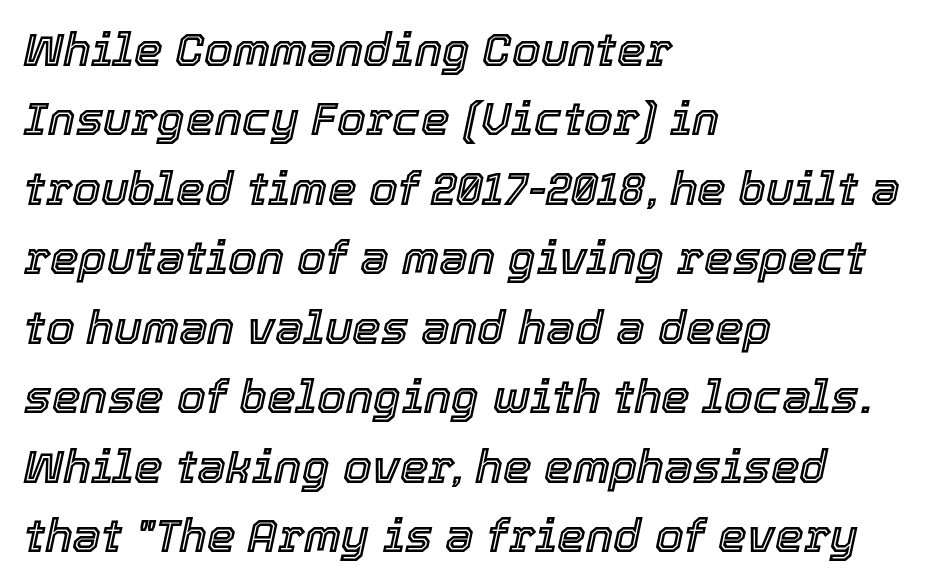
Q: Is the text italic (slanted)? A: Yes, it leans right by about 12 degrees.
Q: Is the text underlined? A: No.
Q: How is the paragraph aligned? A: Left-aligned.
Q: Is the spacing between letters normal or unusually wide? A: Normal.
Q: Is the spacing between lines tight, normal or loose? A: Normal.
Q: Width (condensed, normal, or wide)? A: Normal.
Q: x-height? A: Medium.
Q: Monospaced? A: No.
